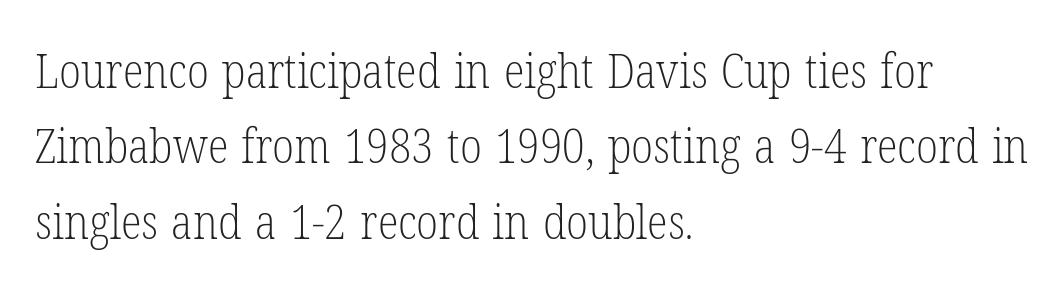
Q: Is the text bold? A: No.
Q: Is the text italic (slanted)? A: No, it is upright.
Q: Is the typeface a serif or a sans-serif typeface? A: Serif.
Q: Is the text underlined? A: No.
Q: How is the paragraph aligned? A: Left-aligned.
Q: Is the spacing between letters normal or unusually wide? A: Normal.
Q: Is the spacing between lines tight, normal or loose? A: Normal.
Q: Width (condensed, normal, or wide)? A: Condensed.
Q: Stroke contrast? A: Low.
Q: x-height? A: Medium.
Q: Monospaced? A: No.
